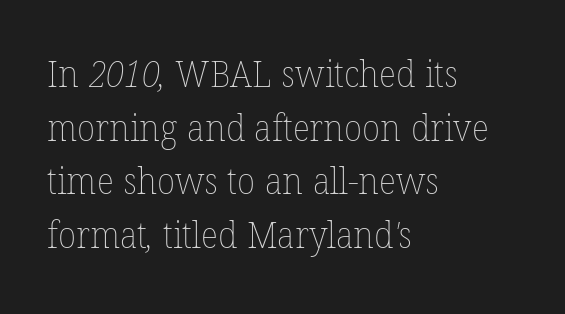
The image shows 37 px thin type; set left-aligned, normal line spacing (1.45x), normal letter spacing, not underlined; low stroke contrast and a medium x-height.
